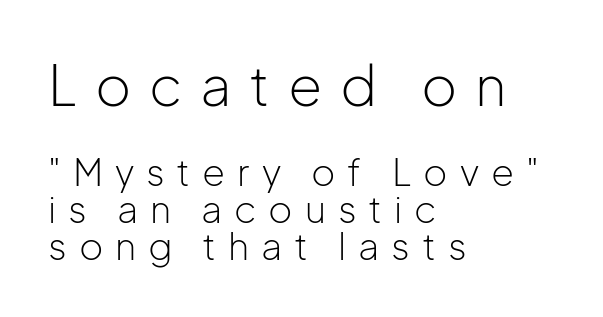
Q: Is the text bold? A: No.
Q: Is the text italic (slanted)? A: No, it is upright.
Q: Is the typeface a serif or a sans-serif typeface? A: Sans-serif.
Q: Is the text underlined? A: No.
Q: How is the paragraph aligned? A: Left-aligned.
Q: Is the spacing between letters normal or unusually wide? A: Unusually wide.
Q: Is the spacing between lines tight, normal or loose? A: Tight.
Q: Which block of text is set in a larger size, the first (top) or the second (bottom)? A: The first (top) one.
Q: Width (condensed, normal, or wide)? A: Normal.
Q: Stroke contrast? A: Low.
Q: x-height? A: Medium.
Q: Monospaced? A: No.
